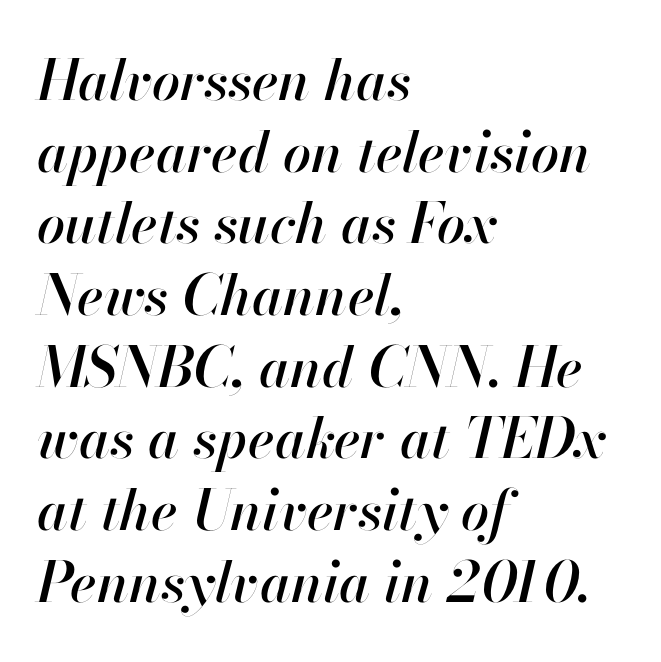
Q: Is the text italic (slanted)? A: Yes, it leans right by about 13 degrees.
Q: Is the text underlined? A: No.
Q: How is the paragraph aligned? A: Left-aligned.
Q: Is the spacing between letters normal or unusually wide? A: Normal.
Q: Is the spacing between lines tight, normal or loose? A: Normal.
Q: Width (condensed, normal, or wide)? A: Normal.
Q: Stroke contrast? A: High.
Q: x-height? A: Small.
Q: Monospaced? A: No.
